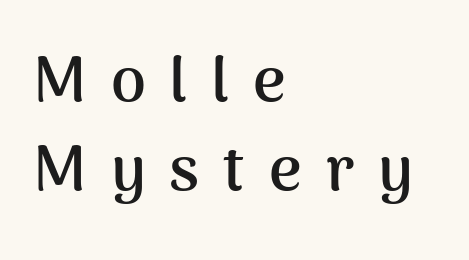
The foot of each line stays bare and open. Varying glyph widths throughout — classic text-font behaviour. Observe the absence of serifs on each vertical stroke in this sample. Students, note that the glyphs here are deliberately spaced far apart.
